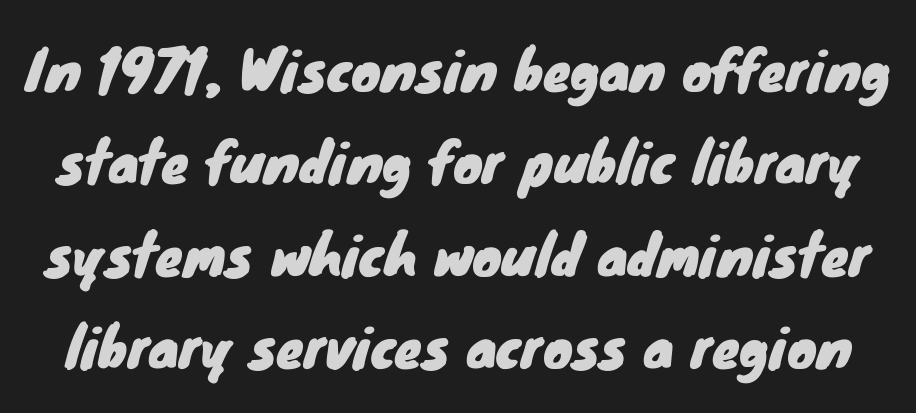
Q: Is the typeface a serif or a sans-serif typeface? A: Sans-serif.
Q: Is the text underlined? A: No.
Q: Is the spacing between letters normal or unusually wide? A: Normal.
Q: Is the spacing between lines tight, normal or loose? A: Normal.
Q: Width (condensed, normal, or wide)? A: Normal.
Q: Stroke contrast? A: Low.
Q: x-height? A: Small.
Q: Monospaced? A: No.
